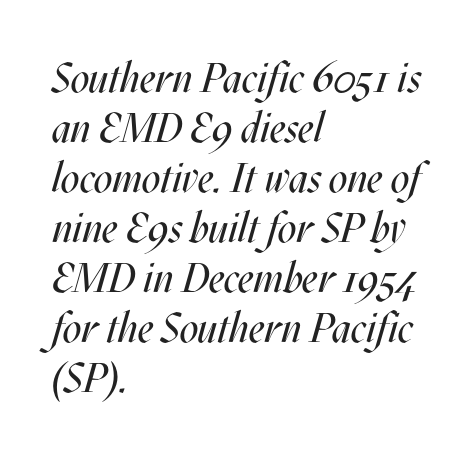
These lines are rendered in a variable-pitch font. The tracking reads as untouched default to a designer's eye. The lines in this sample share a left origin and differ only in where they stop. Summary of weight: not heavy and not bold.
